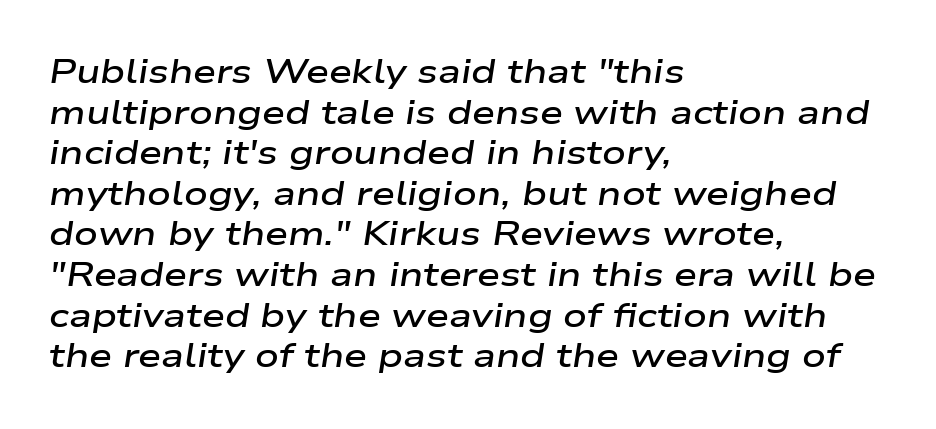
The image shows 33 px semibold, wide type, italic (leaning right); set left-aligned, line spacing 1.23x, normal letter spacing, not underlined; low stroke contrast and a medium x-height.
